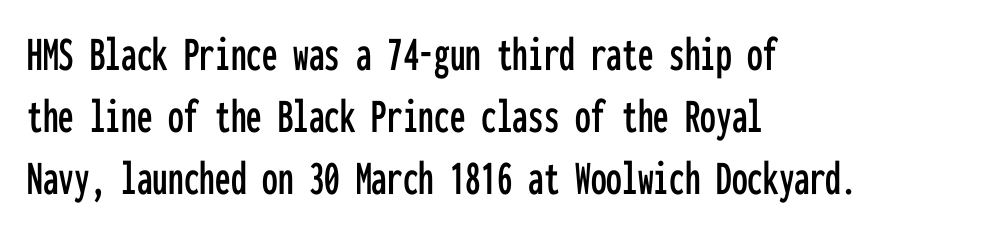
The image shows 50 px condensed sans-serif type, upright, monospaced; set left-aligned, line spacing 1.24x, normal letter spacing, not underlined; low stroke contrast and a medium x-height.
